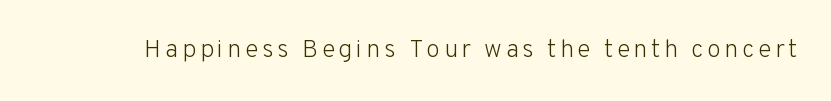
{"italic": "no", "bold": "no", "underline": "no", "glyph_px": 25}
